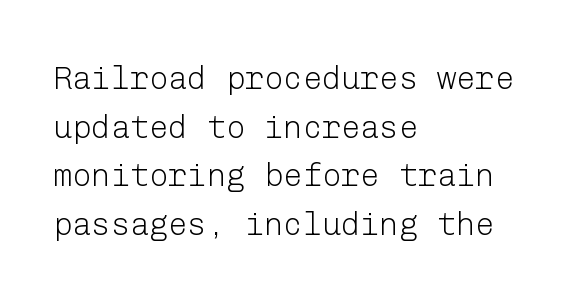
You could call the tracking neutral — neither tight nor loose. Unmarked baselines from the first word to the last. Ordinary non-slanted type is in use. In terms of leading, this rendering sits right in the middle. Are there feet on the stems? There aren't — it's a sans. If you drew a ruler down the left edge, every line would touch it.
